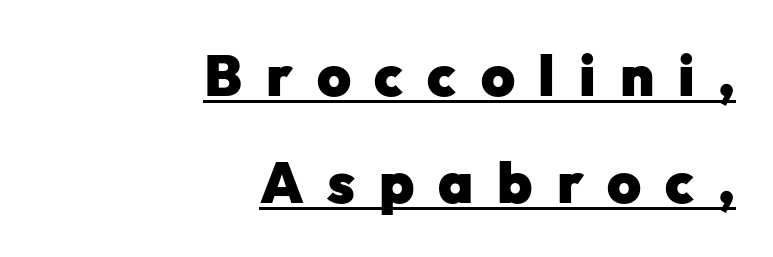
Q: Is the text bold? A: Yes.
Q: Is the text italic (slanted)? A: No, it is upright.
Q: Is the typeface a serif or a sans-serif typeface? A: Sans-serif.
Q: Is the text underlined? A: Yes.
Q: How is the paragraph aligned? A: Right-aligned.
Q: Is the spacing between letters normal or unusually wide? A: Unusually wide.
Q: Width (condensed, normal, or wide)? A: Normal.
Q: Stroke contrast? A: Low.
Q: x-height? A: Medium.
Q: Monospaced? A: No.
